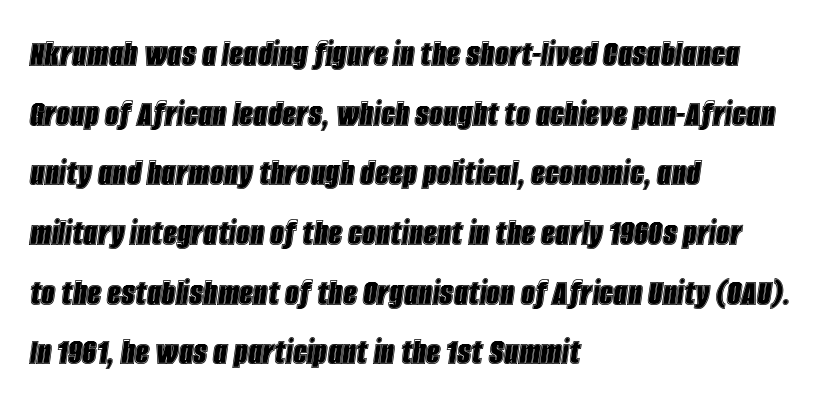
The image shows 39 px condensed type, italic (leaning right); set left-aligned, normal line spacing (1.53x), normal letter spacing, not underlined; a large x-height.
